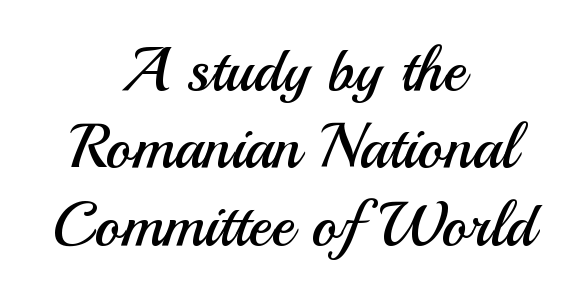
{"serif": "no", "bold": "no", "weight": "regular", "width": "normal", "stroke_contrast": "medium", "x_height": "small", "monospaced": "no", "underline": "no", "align": "center", "line_spacing": "normal", "line_spacing_ratio": 1.25, "letter_spacing": "normal", "letter_spacing_em": 0.0, "glyph_px": 62}
